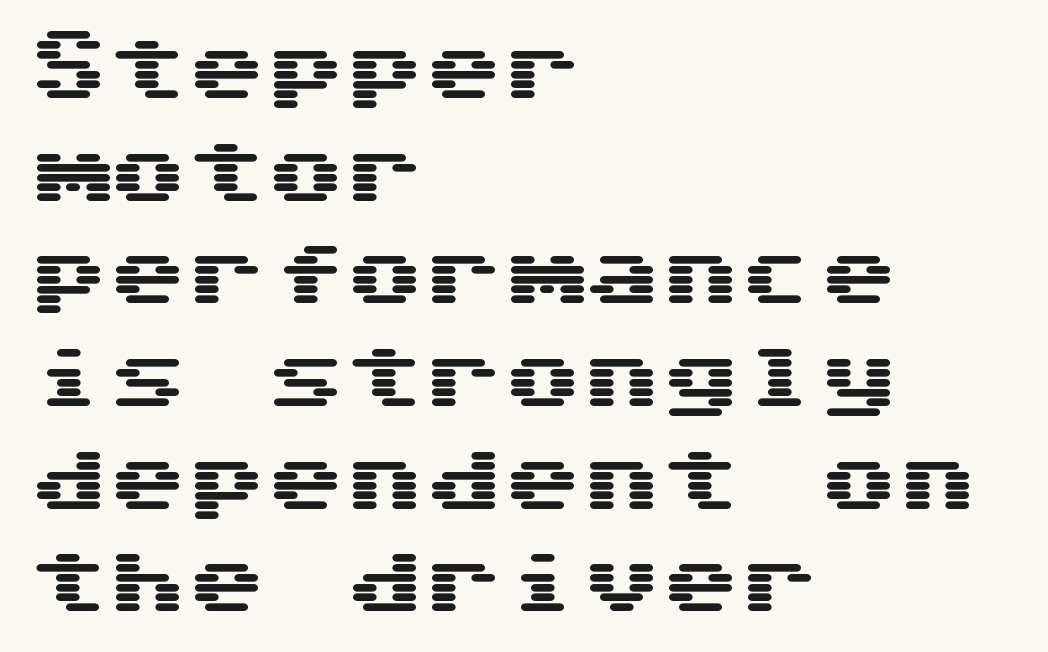
The image shows 79 px wide sans-serif type, upright; set left-aligned, normal line spacing (1.3x), normal letter spacing, not underlined; medium stroke contrast and a medium x-height.
